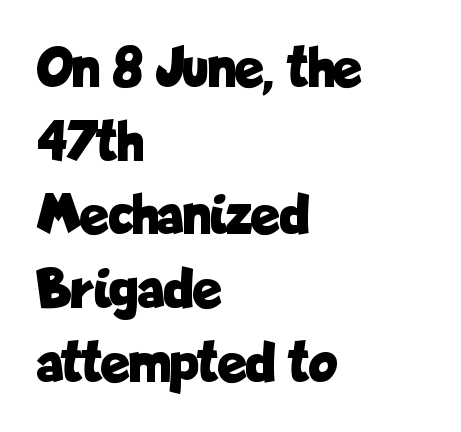
Honestly, there is no underline to notice here at all. The face used here has the dense, thick strokes of a bold. Proportional: the letters do not fall into vertical columns. The rendering keeps characters at their native spacing. Nope, no serifs anywhere on these letters. The typography opts for an upright posture over an oblique one.
